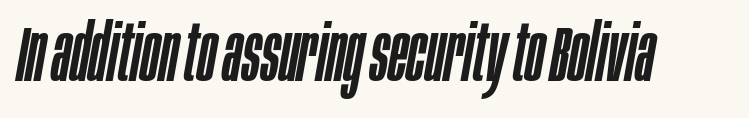
A bare baseline throughout the passage. The horizontal fit of the characters is conventional and even. Here the designer chose a conventional face with non-uniform glyph widths. The passage shown leans; its letterforms are oblique.
